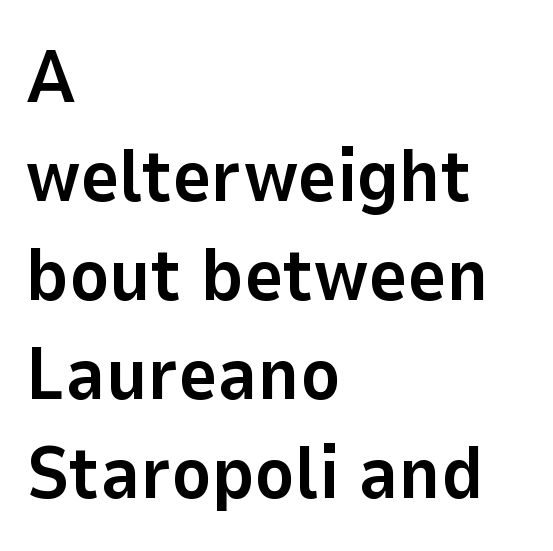
Q: Is the text bold? A: Yes.
Q: Is the text italic (slanted)? A: No, it is upright.
Q: Is the typeface a serif or a sans-serif typeface? A: Sans-serif.
Q: Is the text underlined? A: No.
Q: How is the paragraph aligned? A: Left-aligned.
Q: Is the spacing between letters normal or unusually wide? A: Normal.
Q: Is the spacing between lines tight, normal or loose? A: Normal.
Q: Width (condensed, normal, or wide)? A: Normal.
Q: Stroke contrast? A: Low.
Q: x-height? A: Medium.
Q: Monospaced? A: No.
